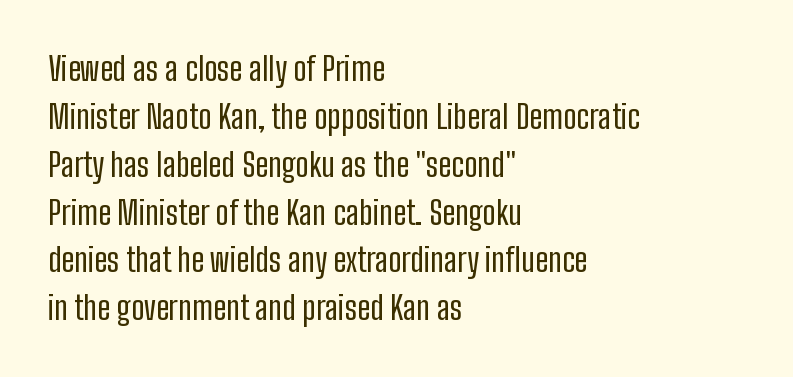
The image shows 33 px regular-weight, condensed sans-serif type, upright; set left-aligned, normal line spacing (1.45x), normal letter spacing, not underlined; low stroke contrast and a medium x-height.
